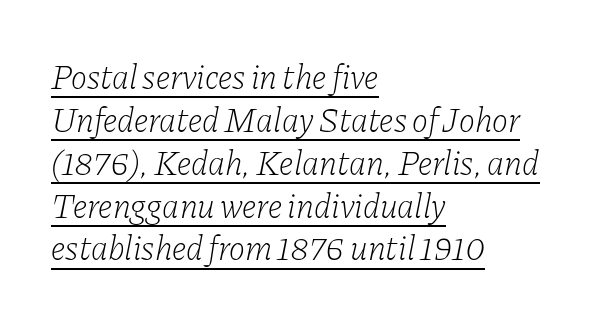
Q: Is the text bold? A: No.
Q: Is the text italic (slanted)? A: Yes, it leans right by about 11 degrees.
Q: Is the typeface a serif or a sans-serif typeface? A: Serif.
Q: Is the text underlined? A: Yes.
Q: How is the paragraph aligned? A: Left-aligned.
Q: Is the spacing between letters normal or unusually wide? A: Normal.
Q: Is the spacing between lines tight, normal or loose? A: Normal.
Q: Width (condensed, normal, or wide)? A: Normal.
Q: Stroke contrast? A: Low.
Q: x-height? A: Medium.
Q: Monospaced? A: No.
